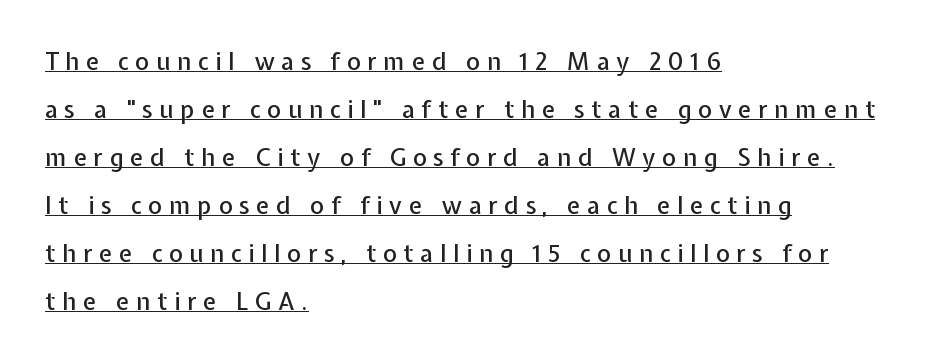
The passage shown stacks its lines with a broad gap. The passage shown is underscored from start to finish. The paragraph has a hard left edge and a soft right edge. Words appear elongated and porous because spacing is wide. If you drew a line through each stem, it would be perfectly vertical.
